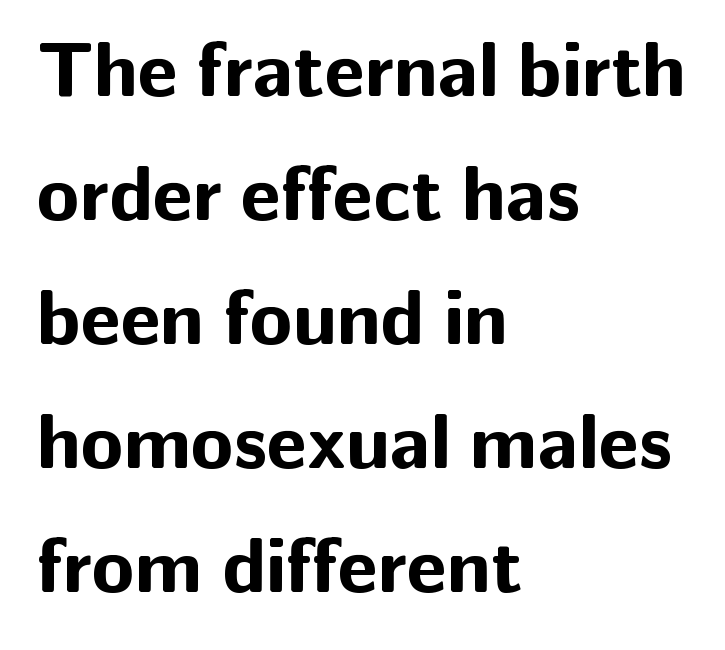
Q: Is the text bold? A: Yes.
Q: Is the text italic (slanted)? A: No, it is upright.
Q: Is the typeface a serif or a sans-serif typeface? A: Sans-serif.
Q: Is the text underlined? A: No.
Q: How is the paragraph aligned? A: Left-aligned.
Q: Is the spacing between letters normal or unusually wide? A: Normal.
Q: Is the spacing between lines tight, normal or loose? A: Normal.
Q: Width (condensed, normal, or wide)? A: Normal.
Q: Stroke contrast? A: Low.
Q: x-height? A: Medium.
Q: Monospaced? A: No.
